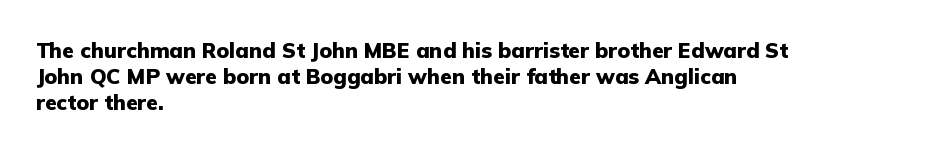
{"italic": "no", "bold": "yes", "underline": "no", "align": "left", "line_spacing_ratio": 1.23, "letter_spacing": "normal", "letter_spacing_em": 0.0, "glyph_px": 21}
